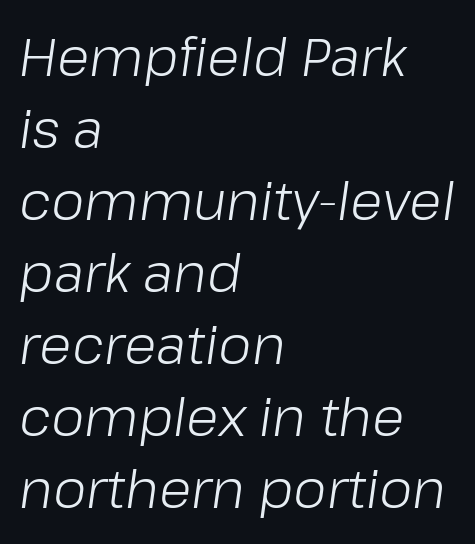
Here the designer chose a conventional face with non-uniform glyph widths. Horizontally, the lines are justified to the leading edge only. Default kerning and tracking; the words read as compact shapes. Notice how descenders clear the ascenders below comfortably — that's standard leading. Every character sits at an angle, as italics do. The string is rendered with underlining switched off.
